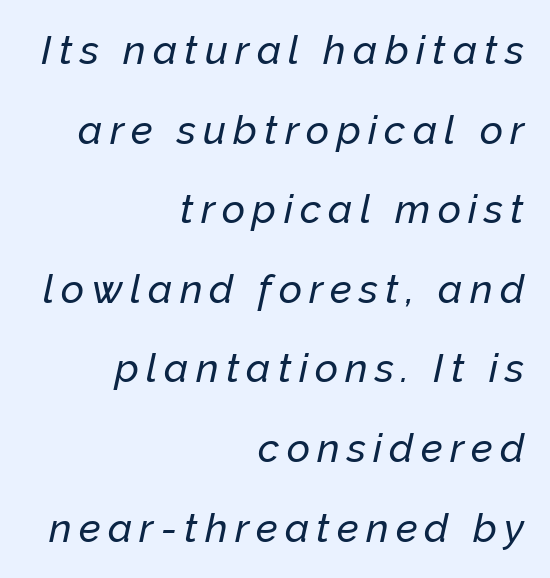
{"italic": "yes", "lean": "right", "slant_degrees": 12, "width": "normal", "stroke_contrast": "low", "x_height": "medium", "monospaced": "no", "underline": "no", "align": "right", "line_spacing": "loose", "line_spacing_ratio": 1.99, "glyph_px": 40}
